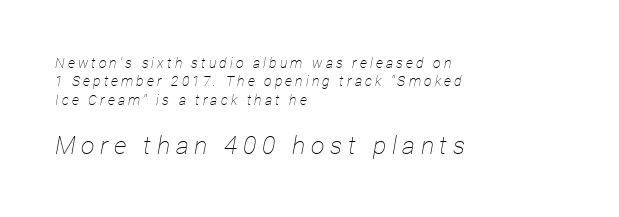
The image shows 25 px text type, italic (leaning right); set left-aligned, normal line spacing (1.31x), unusually wide letter spacing (+0.22 em), not underlined; the second (bottom) block is 1.79x larger.
